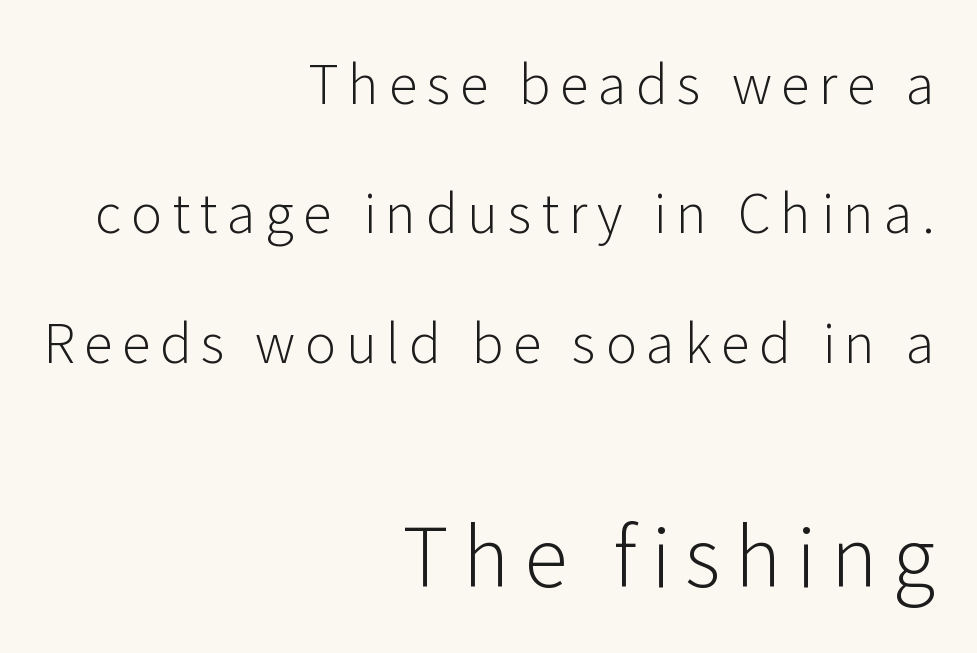
Spacing verdict: proportional, widths tailored to each character. Vertical strokes here are truly vertical. Weight: regular or lighter. Plain, unruled lines of type. The ragged edge is on the left, which tells us the setting is flush right.
